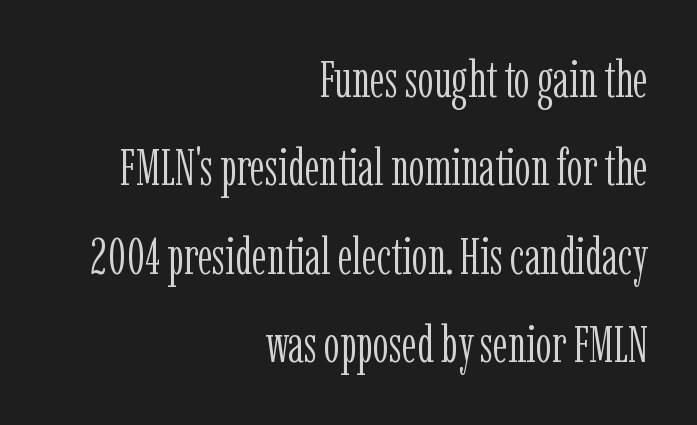
The letters look calm and open, with moderate or lighter stems. Decoration check: the copy has no underline. Stroke terminals: seriffed. The lines in this sample share a right terminus and differ only in where they begin. Spacing between characters is what you'd get straight out of the box. Varying glyph widths throughout — classic text-font behaviour.
